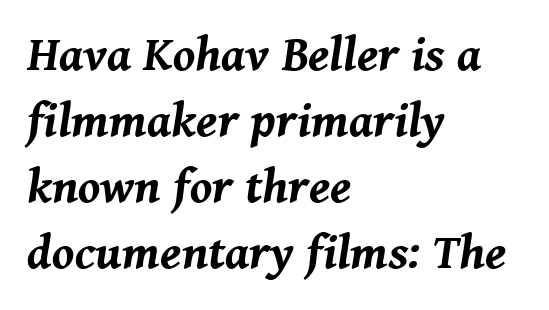
{"italic": "yes", "lean": "right", "slant_degrees": 8, "bold": "yes", "weight": "bold", "width": "normal", "stroke_contrast": "medium", "x_height": "medium", "monospaced": "no", "underline": "no", "align": "left", "line_spacing": "normal", "line_spacing_ratio": 1.35, "letter_spacing": "normal", "letter_spacing_em": 0.0, "glyph_px": 49}
